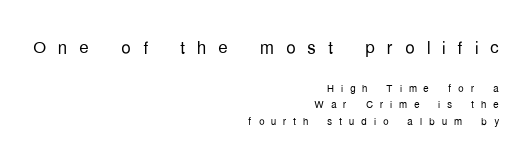
Horizontal alignment here is rightward, an uncommon choice for prose. Display-style spreading of the glyphs; the letterfit is very open. Glance below the letters and you will spot only blank space. The letterforms sit at book weight or below. A typesetter would mark this as roman, not italic. The rendering shrinks the type as you move from the upper chunk to the lower.
